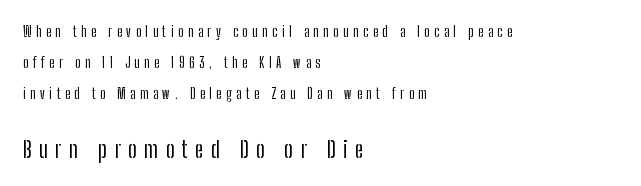
Compare the two chunks: the lower has the greater cap height. Style check: upright. The space directly below the letters is spotless. The block of text is sparse from top to bottom, with ample space between rows. The lines in this sample share a left origin and differ only in where they stop.
